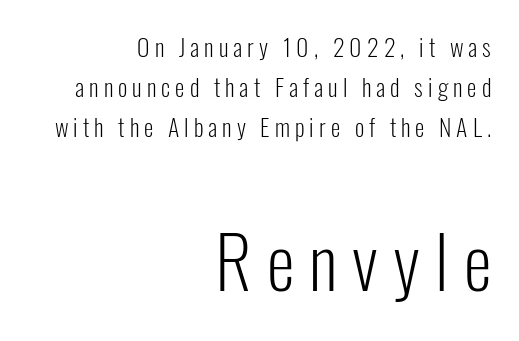
The image shows 72 px light, condensed sans-serif type, upright; set right-aligned, normal line spacing (1.66x), unusually wide letter spacing (+0.21 em), not underlined; the second (bottom) block is 3.0x larger; low stroke contrast and a medium x-height.
